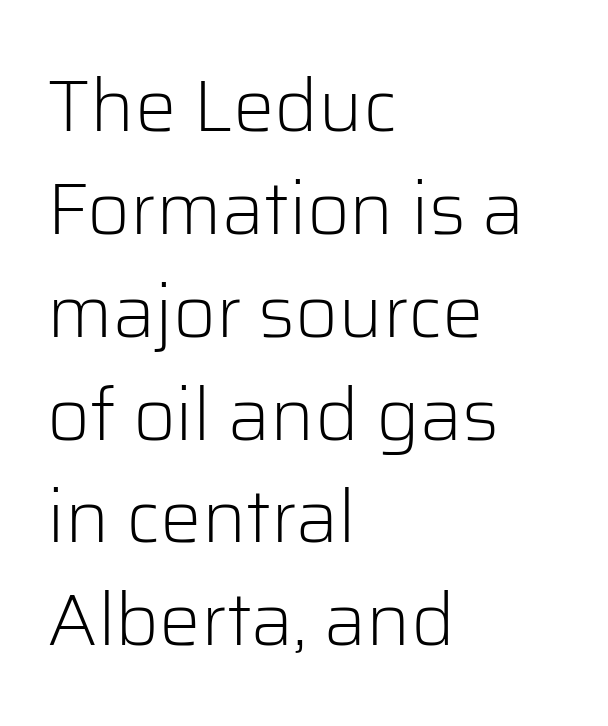
Character widths vary here, with narrow letters taking less room than wide ones. Nope, not italic — everything's standing straight. Examine the stroke ends and you'll find no serifs. The passage shown is not underscored anywhere. These lines are set flush left with a ragged right edge.
